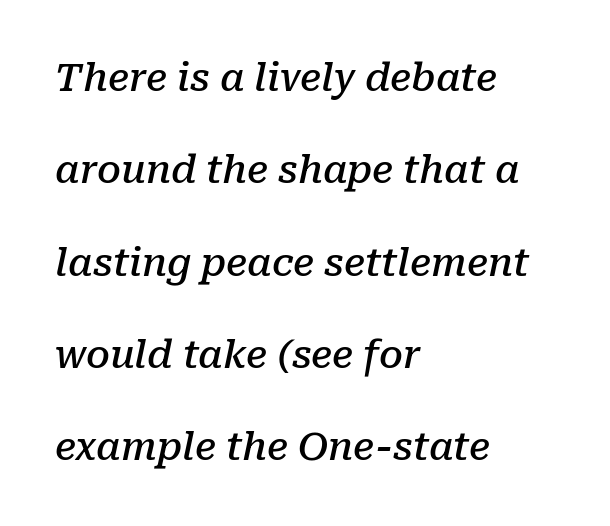
Q: Is the text bold? A: Semi-bold.
Q: Is the text italic (slanted)? A: Yes, it leans right by about 10 degrees.
Q: Is the typeface a serif or a sans-serif typeface? A: Serif.
Q: Is the text underlined? A: No.
Q: How is the paragraph aligned? A: Left-aligned.
Q: Is the spacing between letters normal or unusually wide? A: Normal.
Q: Is the spacing between lines tight, normal or loose? A: Loose.
Q: Width (condensed, normal, or wide)? A: Normal.
Q: Stroke contrast? A: Low.
Q: x-height? A: Medium.
Q: Monospaced? A: No.
